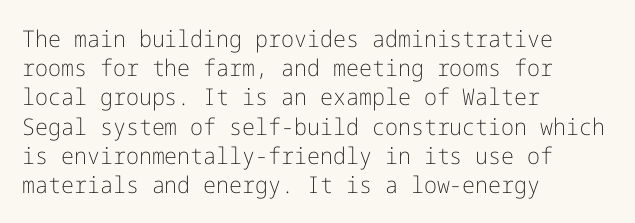
Q: Is the text bold? A: No.
Q: Is the text italic (slanted)? A: No, it is upright.
Q: Is the text underlined? A: No.
Q: How is the paragraph aligned? A: Left-aligned.
Q: Is the spacing between letters normal or unusually wide? A: Normal.
Q: Is the spacing between lines tight, normal or loose? A: Normal.
